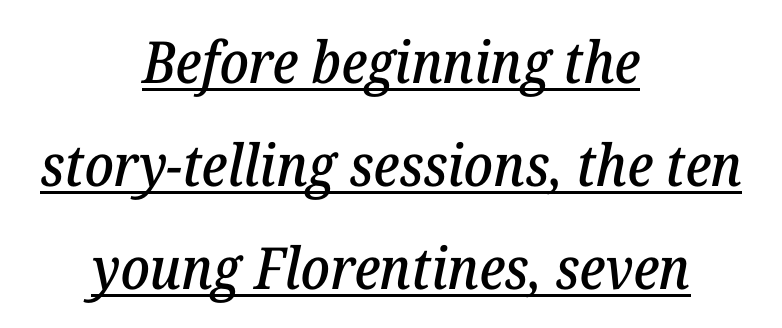
The image shows 58 px serif type, italic (leaning right); set centered, line spacing 1.78x, normal letter spacing, underlined; low stroke contrast and a medium x-height.
